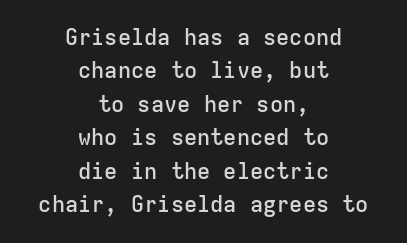
{"italic": "no", "bold": "semi", "underline": "no", "align": "center", "line_spacing": "normal", "line_spacing_ratio": 1.52, "letter_spacing": "normal", "letter_spacing_em": 0.0, "glyph_px": 22}
